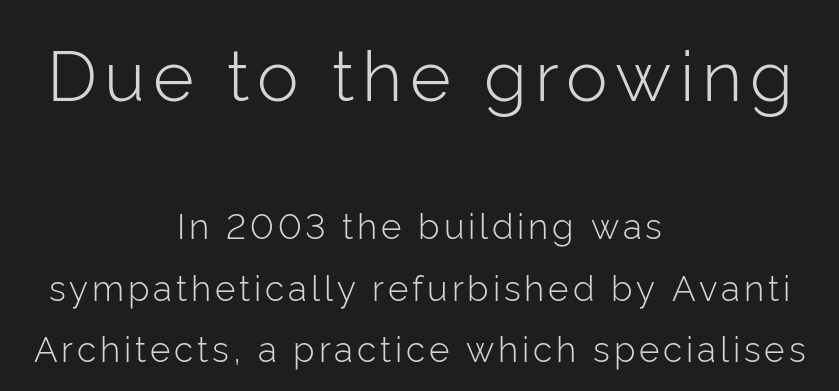
The image shows 70 px light sans-serif type, upright; set centered, line spacing 1.75x, not underlined; the first (top) block is 2.0x larger; low stroke contrast and a medium x-height.
